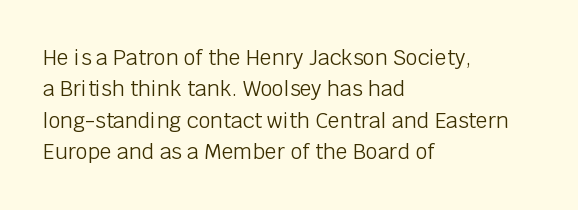
Each row of text sits above clean, open space. Italic? Not at all — the glyphs are vertical. Typeset ragged right — the left edge is the straight one. Each word holds together tightly as a unit, with standard inter-letter gaps. Interline gaps are of average width in this sample.
